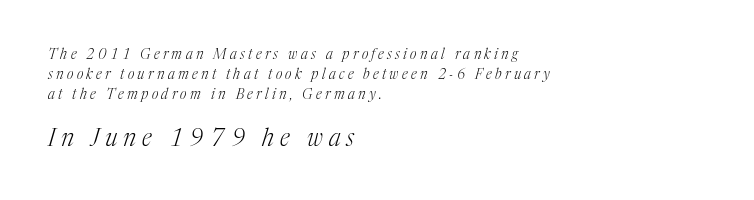
The image shows 24 px text type, italic (leaning right); set left-aligned, normal line spacing (1.42x), unusually wide letter spacing (+0.24 em), not underlined; the second (bottom) block is 1.71x larger.
